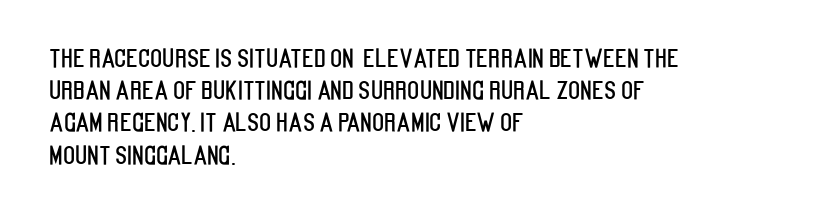
Q: Is the text italic (slanted)? A: No, it is upright.
Q: Is the text underlined? A: No.
Q: How is the paragraph aligned? A: Left-aligned.
Q: Is the spacing between letters normal or unusually wide? A: Normal.
Q: Is the spacing between lines tight, normal or loose? A: Normal.
